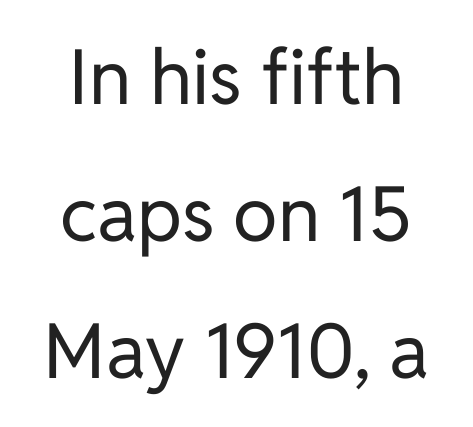
The image shows 76 px regular-weight sans-serif type, upright; set centered, line spacing 1.8x, normal letter spacing, not underlined; low stroke contrast and a medium x-height.
